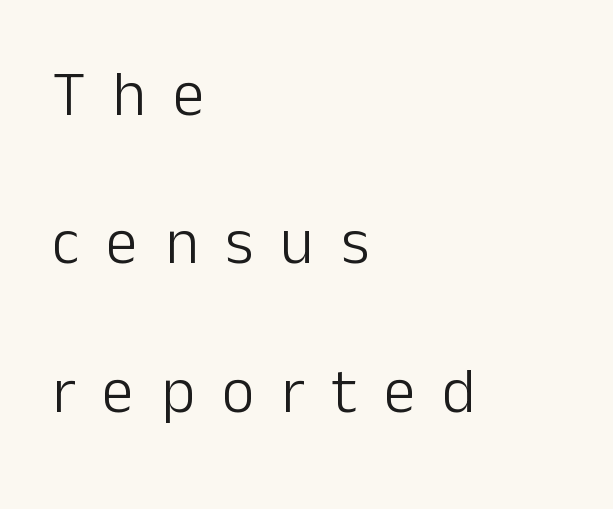
The baseline area is clear. Italic? Not at all — the glyphs are vertical. The face used here is proportionally spaced, like ordinary book or web type. Is the letter spacing exaggerated? Yes — the characters are pushed far apart. Regarding serifs, this sample does without them.
